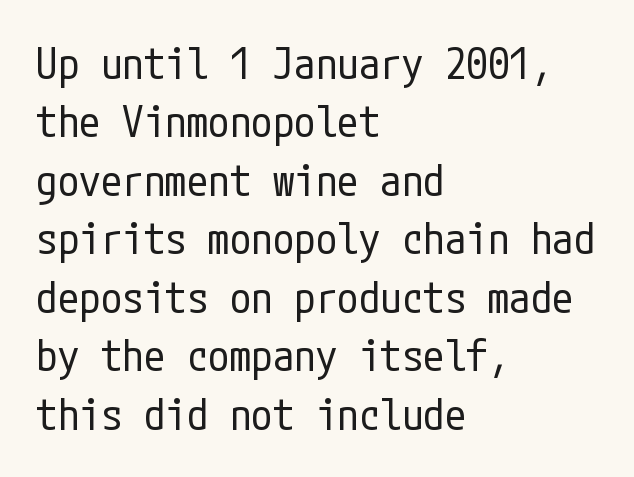
Q: Is the text bold? A: No.
Q: Is the text italic (slanted)? A: No, it is upright.
Q: Is the typeface a serif or a sans-serif typeface? A: Sans-serif.
Q: Is the text underlined? A: No.
Q: How is the paragraph aligned? A: Left-aligned.
Q: Is the spacing between letters normal or unusually wide? A: Normal.
Q: Is the spacing between lines tight, normal or loose? A: Normal.
Q: Width (condensed, normal, or wide)? A: Condensed.
Q: Stroke contrast? A: Low.
Q: x-height? A: Medium.
